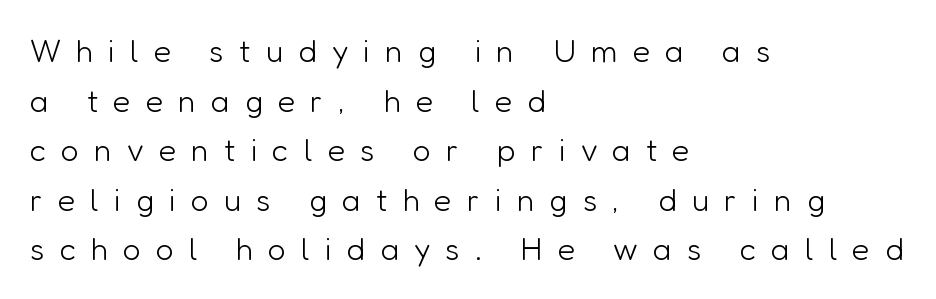
Q: Is the text bold? A: No.
Q: Is the text italic (slanted)? A: No, it is upright.
Q: Is the typeface a serif or a sans-serif typeface? A: Sans-serif.
Q: Is the text underlined? A: No.
Q: How is the paragraph aligned? A: Left-aligned.
Q: Is the spacing between letters normal or unusually wide? A: Unusually wide.
Q: Is the spacing between lines tight, normal or loose? A: Normal.
Q: Width (condensed, normal, or wide)? A: Normal.
Q: Stroke contrast? A: Low.
Q: x-height? A: Medium.
Q: Monospaced? A: No.
